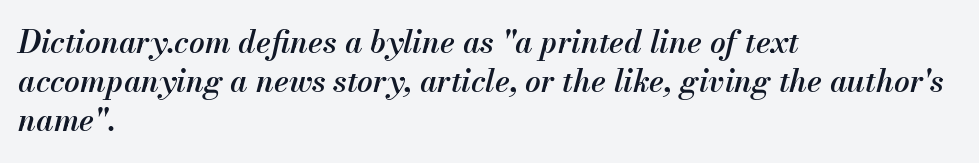
The image shows 31 px semibold type, italic (leaning right); set left-aligned, normal line spacing (1.26x), normal letter spacing, not underlined; medium stroke contrast and a small x-height.
